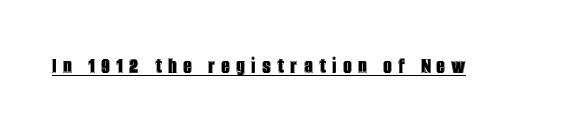
Posture: upright roman. The horizontal fit of the characters is loose and conspicuously gappy. Emphasis is given by a line drawn under the lettering.
